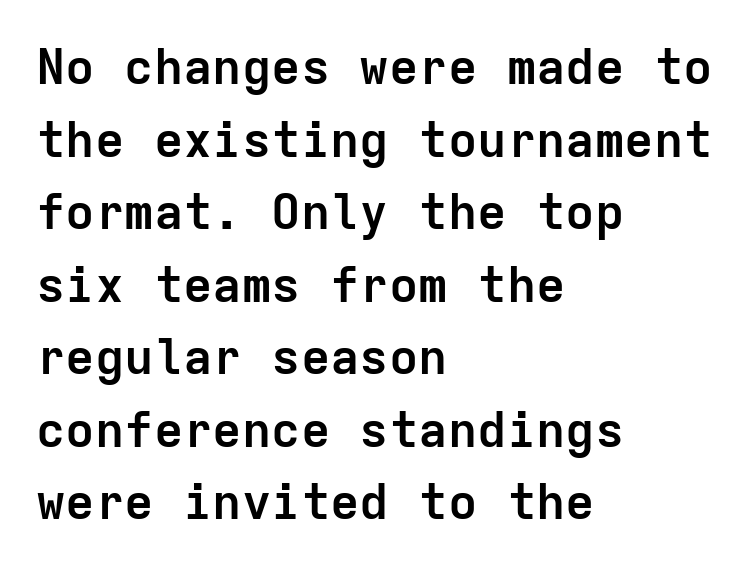
Q: Is the text bold? A: Yes.
Q: Is the text italic (slanted)? A: No, it is upright.
Q: Is the typeface a serif or a sans-serif typeface? A: Sans-serif.
Q: Is the text underlined? A: No.
Q: How is the paragraph aligned? A: Left-aligned.
Q: Is the spacing between letters normal or unusually wide? A: Normal.
Q: Is the spacing between lines tight, normal or loose? A: Normal.
Q: Width (condensed, normal, or wide)? A: Normal.
Q: Stroke contrast? A: Low.
Q: x-height? A: Medium.
Q: Monospaced? A: Yes.
